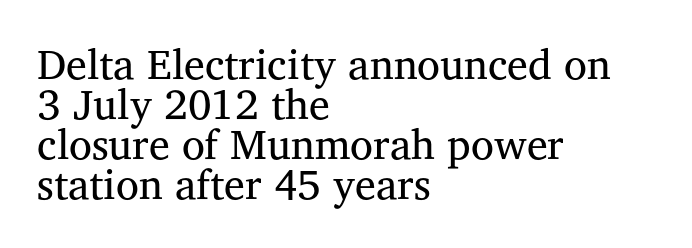
The characters are drawn with everyday or finer stroke widths. The gap between lines stays unmarked. A typesetter would label this face a serif. The rendering uses natural spacing where letterforms have individual widths.
